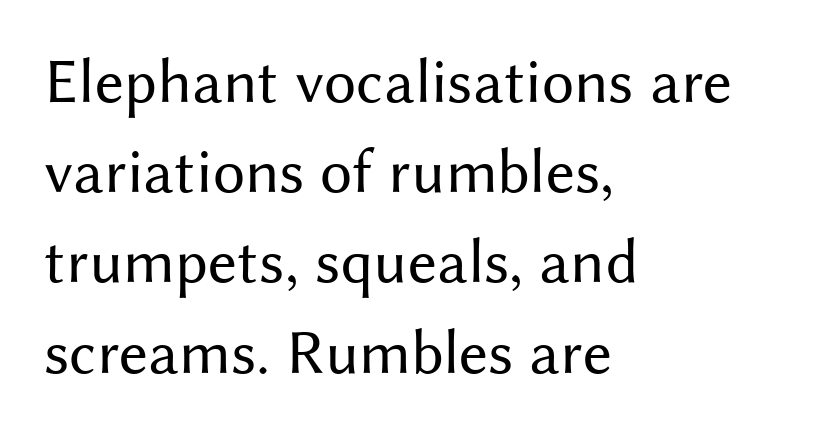
Each line starts at the same left margin while the right side varies. Do the characters align in a grid? No, the font is proportional. A sans-serif font was chosen for this passage. Has an underline been added? It has not. Honestly, the row spacing looks completely unremarkable. Compared with typical body copy, the letter spacing here is the same.
